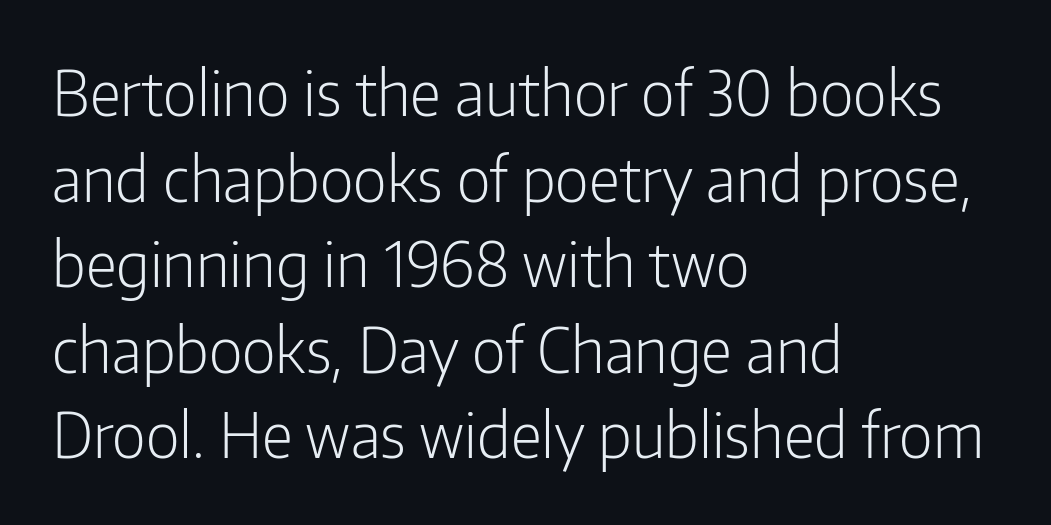
{"serif": "no", "italic": "no", "bold": "no", "weight": "light", "width": "condensed", "stroke_contrast": "low", "x_height": "medium", "monospaced": "no", "underline": "no", "align": "left", "line_spacing": "normal", "line_spacing_ratio": 1.38, "letter_spacing": "normal", "letter_spacing_em": 0.0, "glyph_px": 62}
